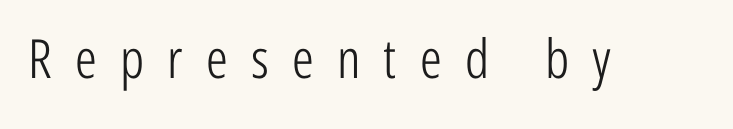
A quiet, ordinary-to-light weight characterises the typeface. Any mark beneath the type? The region is blank. Here the designer chose a conventional face with non-uniform glyph widths. The letterforms stand isolated, each surrounded by extra space. The text was rendered using a sans face with plain stroke endings.
